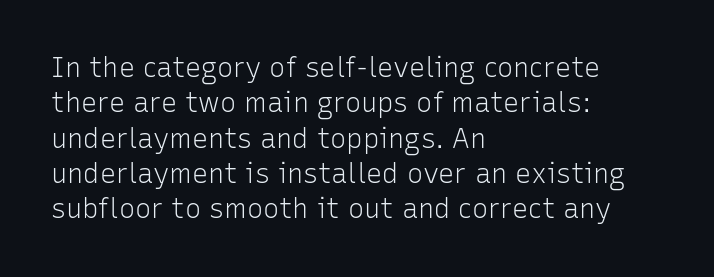
{"italic": "no", "bold": "no", "underline": "no", "align": "left", "line_spacing": "normal", "line_spacing_ratio": 1.31, "letter_spacing": "normal", "letter_spacing_em": 0.0, "glyph_px": 27}
